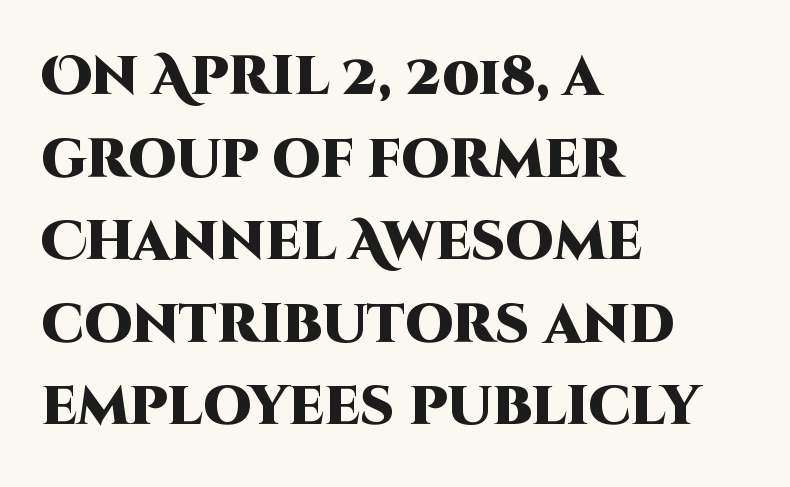
Q: Is the text bold? A: Yes.
Q: Is the text italic (slanted)? A: No, it is upright.
Q: Is the typeface a serif or a sans-serif typeface? A: Sans-serif.
Q: Is the text underlined? A: No.
Q: How is the paragraph aligned? A: Left-aligned.
Q: Is the spacing between letters normal or unusually wide? A: Normal.
Q: Is the spacing between lines tight, normal or loose? A: Normal.
Q: Width (condensed, normal, or wide)? A: Normal.
Q: Stroke contrast? A: High.
Q: x-height? A: Large.
Q: Monospaced? A: No.
